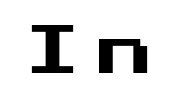
Q: Is the text italic (slanted)? A: No, it is upright.
Q: Is the typeface a serif or a sans-serif typeface? A: Sans-serif.
Q: Is the text underlined? A: No.
Q: Is the spacing between letters normal or unusually wide? A: Unusually wide.
Q: Width (condensed, normal, or wide)? A: Normal.
Q: Stroke contrast? A: Medium.
Q: x-height? A: Medium.
